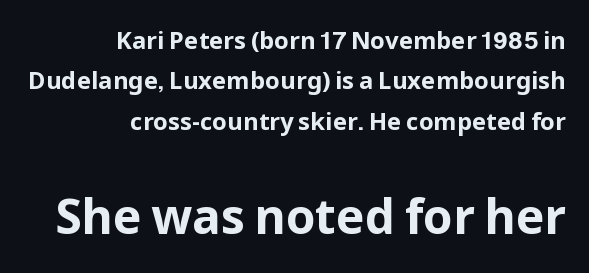
Weight: bold. Quick note: not italic, upright. Letter spacing: default. Here the designer chose a conventional face with non-uniform glyph widths. Compared with typical paragraphs, the rows here are spaced about the same. Which of the two is more prominent by size? The second, at the bottom.
